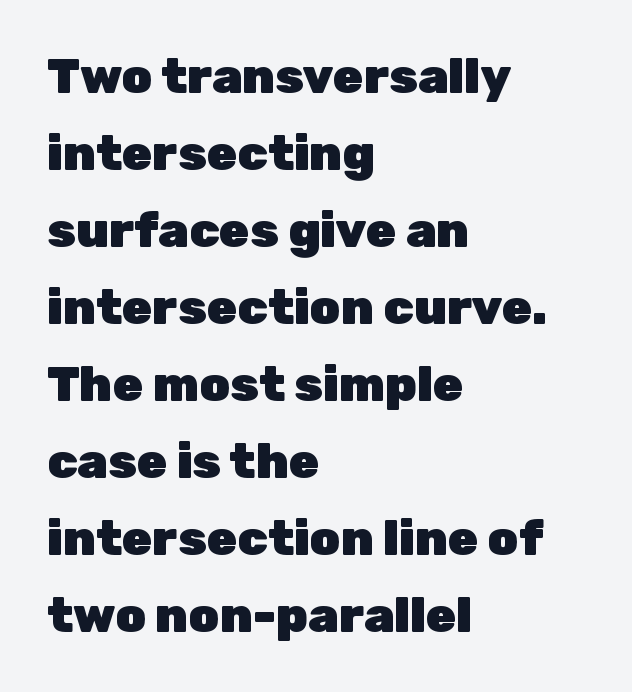
Q: Is the text bold? A: Yes.
Q: Is the text italic (slanted)? A: No, it is upright.
Q: Is the typeface a serif or a sans-serif typeface? A: Sans-serif.
Q: Is the text underlined? A: No.
Q: How is the paragraph aligned? A: Left-aligned.
Q: Is the spacing between letters normal or unusually wide? A: Normal.
Q: Is the spacing between lines tight, normal or loose? A: Normal.
Q: Width (condensed, normal, or wide)? A: Normal.
Q: Stroke contrast? A: Low.
Q: x-height? A: Medium.
Q: Monospaced? A: No.
